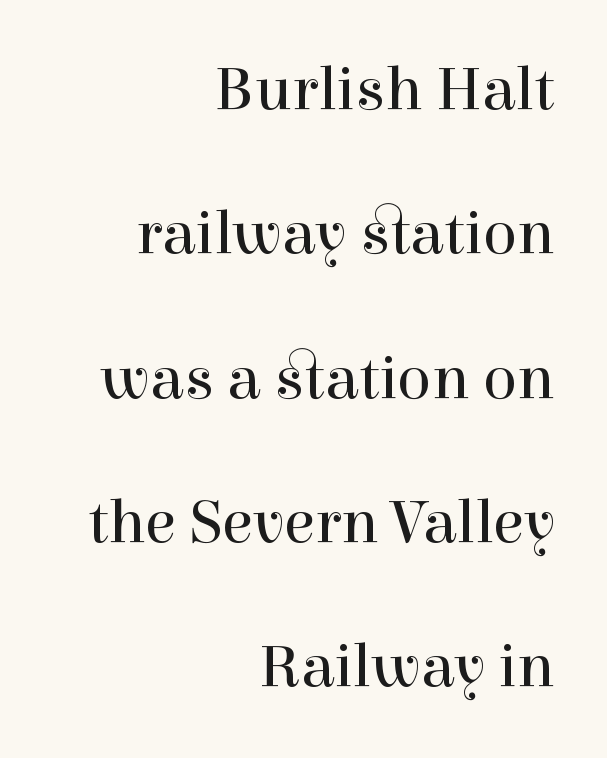
The image shows 63 px regular-weight serif type, upright; set right-aligned, loose line spacing (2.29x), normal letter spacing, not underlined; a medium x-height.
